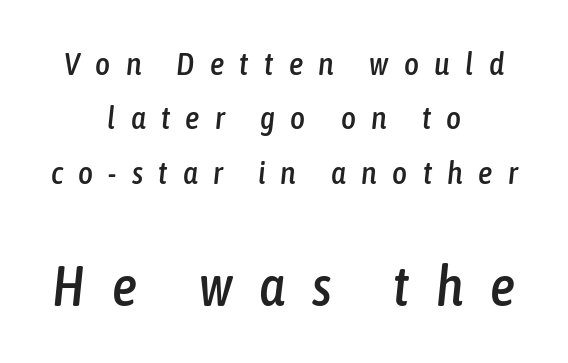
Q: Is the text italic (slanted)? A: Yes, it leans right by about 6 degrees.
Q: Is the text underlined? A: No.
Q: How is the paragraph aligned? A: Centered.
Q: Is the spacing between letters normal or unusually wide? A: Unusually wide.
Q: Is the spacing between lines tight, normal or loose? A: Normal.
Q: Which block of text is set in a larger size, the first (top) or the second (bottom)? A: The second (bottom) one.
Q: Width (condensed, normal, or wide)? A: Condensed.
Q: Stroke contrast? A: Low.
Q: x-height? A: Medium.
Q: Monospaced? A: No.
